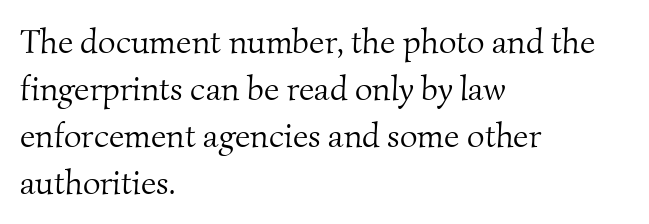
Honestly, the row spacing looks completely unremarkable. The characters display serif detailing at their extremities. This sample has the flowing, uneven cadence of proportional lettering. The letterforms sit at book weight or below. This rendering leaves character spacing at its baseline value.
